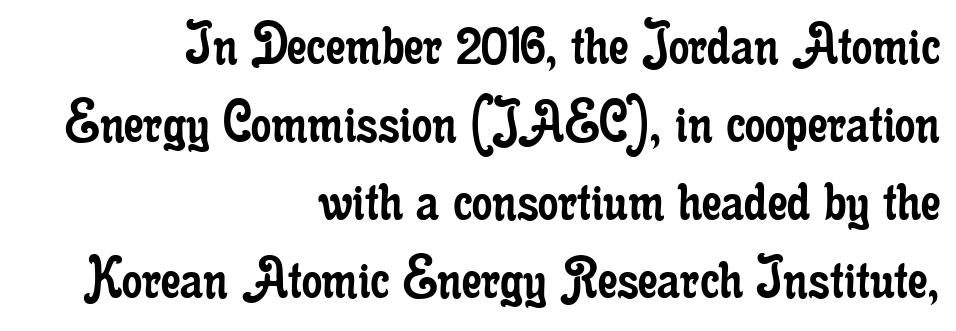
{"serif": "yes", "italic": "no", "bold": "no", "weight": "regular", "width": "condensed", "stroke_contrast": "low", "x_height": "small", "monospaced": "no", "underline": "no", "align": "right", "line_spacing_ratio": 1.22, "letter_spacing": "normal", "letter_spacing_em": 0.0, "glyph_px": 64}
